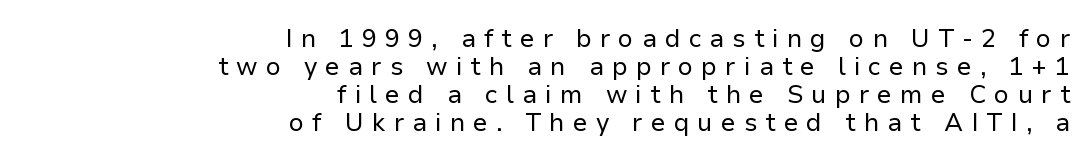
The image shows 25 px text type, upright; set right-aligned, tight line spacing (1.12x), unusually wide letter spacing (+0.32 em), not underlined.
